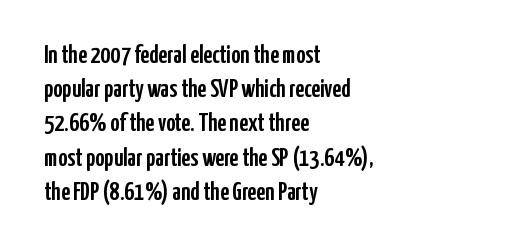
The lettering holds an erect, upright posture throughout. Nobody drew a line under any word here. This rendering uses left alignment, leaving the right contour irregular. Each new line begins a customary step beneath the previous one. Students, note that the glyphs here touch the page at normal intervals.
